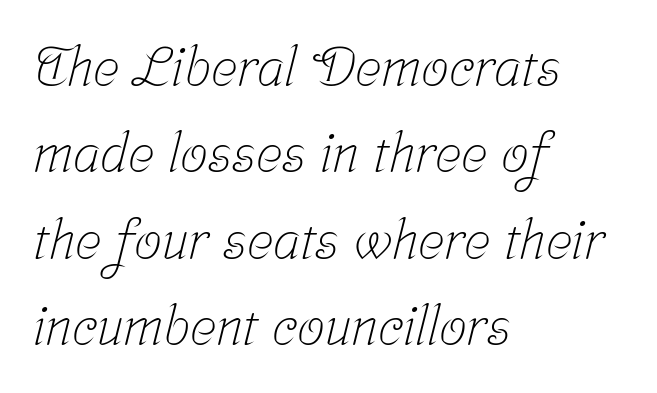
Q: Is the text bold? A: No.
Q: Is the typeface a serif or a sans-serif typeface? A: Serif.
Q: Is the text underlined? A: No.
Q: How is the paragraph aligned? A: Left-aligned.
Q: Is the spacing between letters normal or unusually wide? A: Normal.
Q: Is the spacing between lines tight, normal or loose? A: Normal.
Q: Width (condensed, normal, or wide)? A: Condensed.
Q: Stroke contrast? A: Low.
Q: x-height? A: Medium.
Q: Monospaced? A: No.
